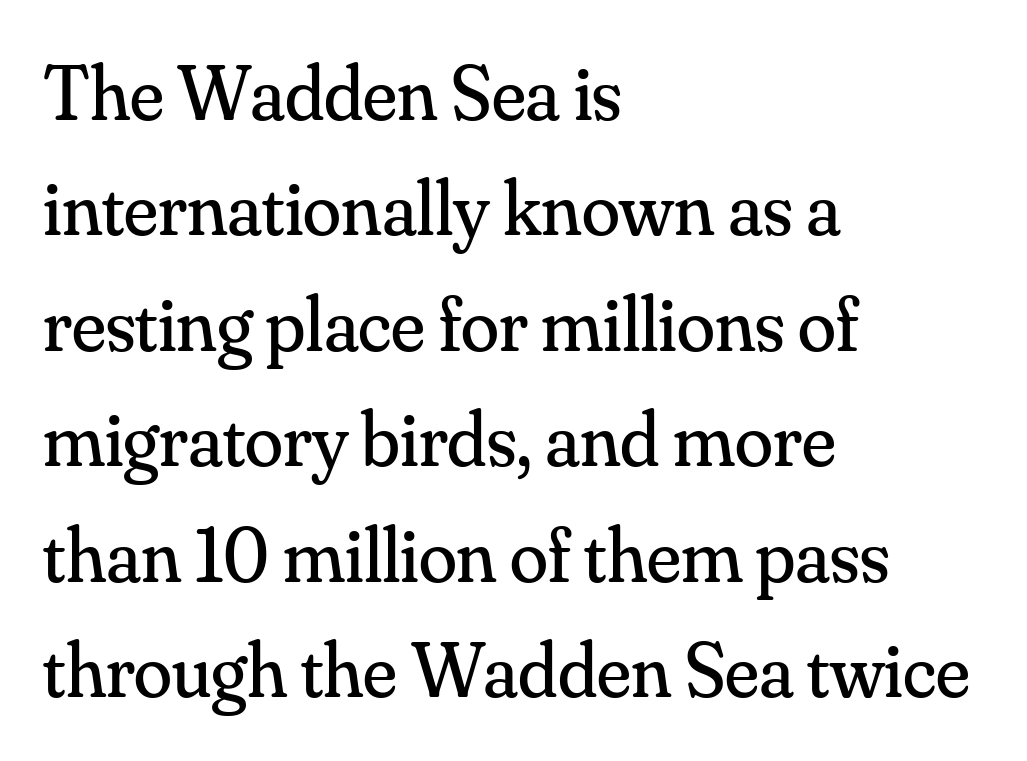
Q: Is the text bold? A: No.
Q: Is the text italic (slanted)? A: No, it is upright.
Q: Is the typeface a serif or a sans-serif typeface? A: Serif.
Q: Is the text underlined? A: No.
Q: How is the paragraph aligned? A: Left-aligned.
Q: Is the spacing between letters normal or unusually wide? A: Normal.
Q: Is the spacing between lines tight, normal or loose? A: Normal.
Q: Width (condensed, normal, or wide)? A: Normal.
Q: Stroke contrast? A: Medium.
Q: x-height? A: Small.
Q: Monospaced? A: No.
